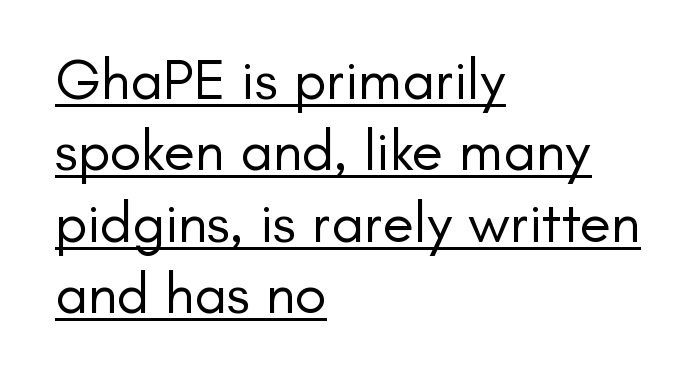
Q: Is the text bold? A: No.
Q: Is the text italic (slanted)? A: No, it is upright.
Q: Is the typeface a serif or a sans-serif typeface? A: Sans-serif.
Q: Is the text underlined? A: Yes.
Q: How is the paragraph aligned? A: Left-aligned.
Q: Is the spacing between letters normal or unusually wide? A: Normal.
Q: Width (condensed, normal, or wide)? A: Normal.
Q: Stroke contrast? A: Low.
Q: x-height? A: Small.
Q: Monospaced? A: No.
